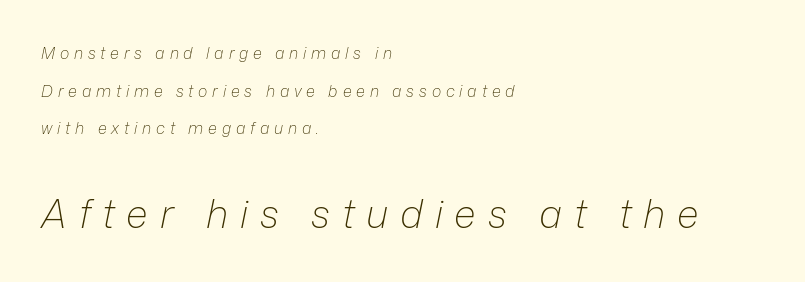
The image shows 39 px light type, italic (leaning right); set left-aligned, loose line spacing (2.35x), unusually wide letter spacing (+0.3 em), not underlined; the second (bottom) block is 2.44x larger; low stroke contrast and a medium x-height.
